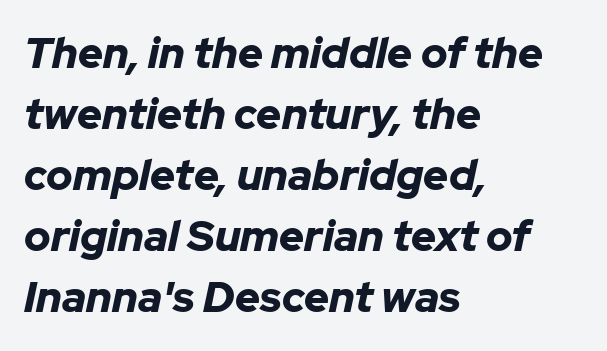
Slant detected: the letters are inclined. Notice how the passage keeps a crisp vertical edge on the left only. The passage shown is not underscored anywhere. Do the characters align in a grid? No, the font is proportional.
